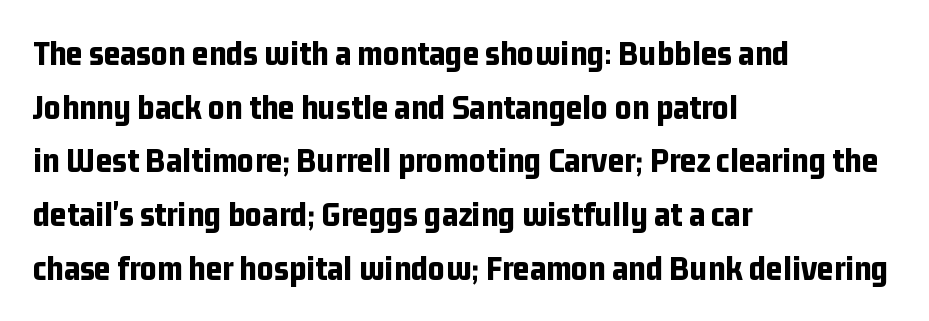
{"serif": "no", "italic": "no", "bold": "yes", "weight": "bold", "width": "condensed", "stroke_contrast": "low", "x_height": "medium", "monospaced": "no", "underline": "no", "align": "left", "line_spacing": "normal", "line_spacing_ratio": 1.49, "letter_spacing": "normal", "letter_spacing_em": 0.0, "glyph_px": 36}
